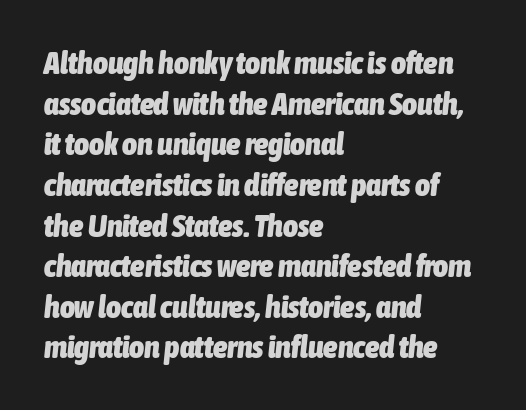
{"italic": "yes", "lean": "right", "slant_degrees": 6, "bold": "yes", "weight": "heavy", "width": "condensed", "stroke_contrast": "low", "x_height": "medium", "monospaced": "no", "underline": "no", "align": "left", "line_spacing": "normal", "line_spacing_ratio": 1.27, "letter_spacing": "normal", "letter_spacing_em": 0.0, "glyph_px": 32}
